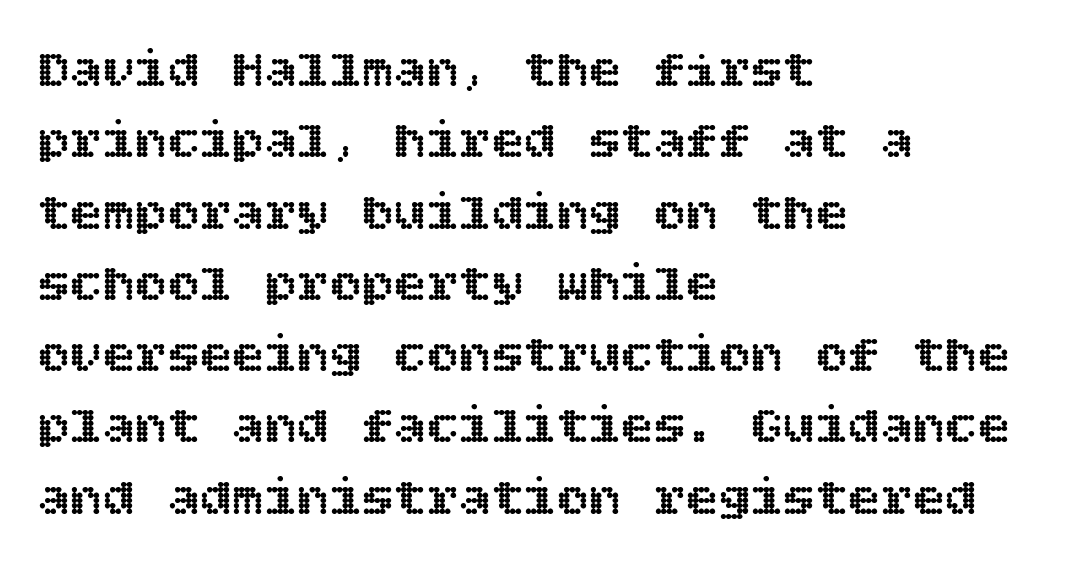
The image shows 54 px text type, upright; set left-aligned, normal line spacing (1.32x), normal letter spacing, not underlined; a large x-height.
